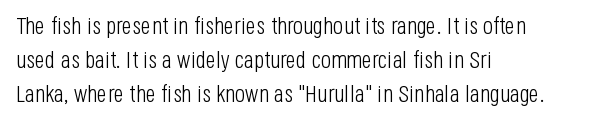
Decoration check: the copy has no underline. Teacher's note: observe the even left margin — that is flush-left alignment. Interline gaps are of average width in this sample. No chunkiness to these letters — they're not bold. These lines were composed using upright roman letters.
